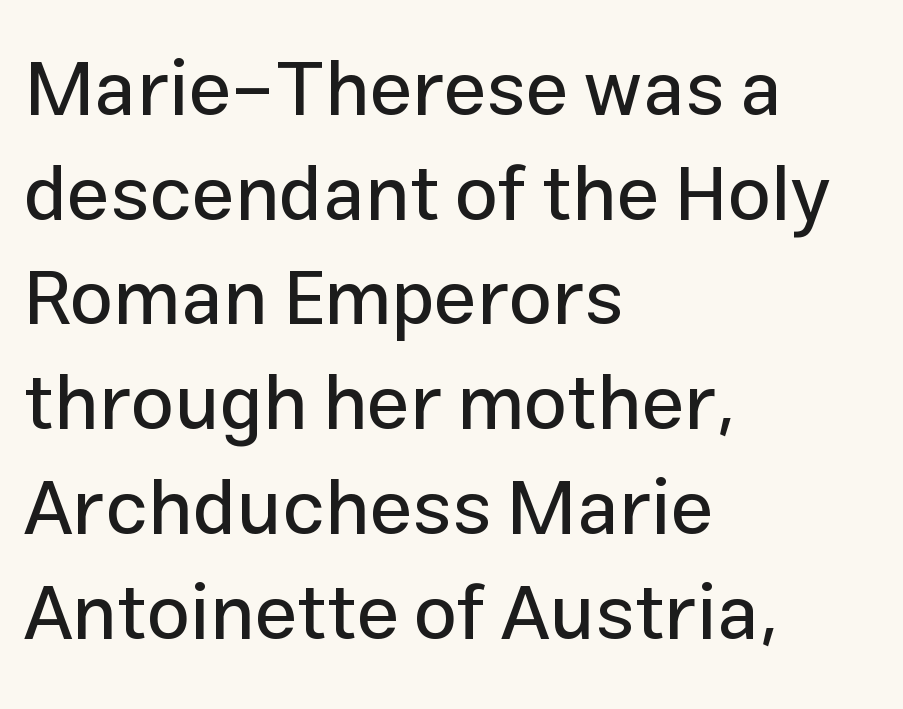
{"serif": "no", "italic": "no", "width": "normal", "stroke_contrast": "low", "x_height": "medium", "monospaced": "no", "underline": "no", "align": "left", "line_spacing": "normal", "line_spacing_ratio": 1.36, "letter_spacing": "normal", "letter_spacing_em": 0.0, "glyph_px": 77}
